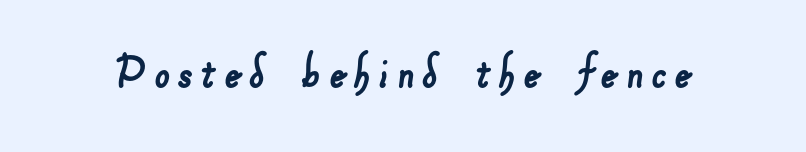
Q: Is the typeface a serif or a sans-serif typeface? A: Sans-serif.
Q: Is the text underlined? A: No.
Q: Width (condensed, normal, or wide)? A: Normal.
Q: Stroke contrast? A: Low.
Q: x-height? A: Small.
Q: Monospaced? A: No.
